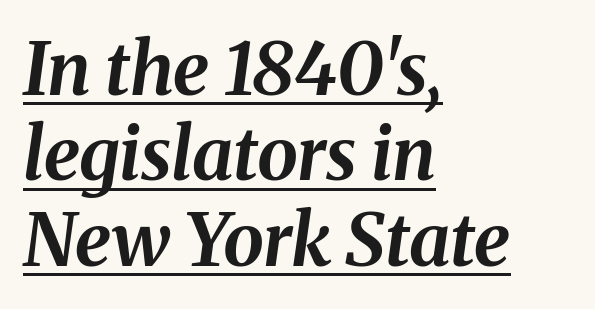
Tracking value appears to be zero — textbook default spacing. Looking at the ascenders, they clearly lean. Set as a true bold cut, around the 700 mark. Do the characters align in a grid? No, the font is proportional. A continuous stroke trails under the words, as in a hyperlink.
